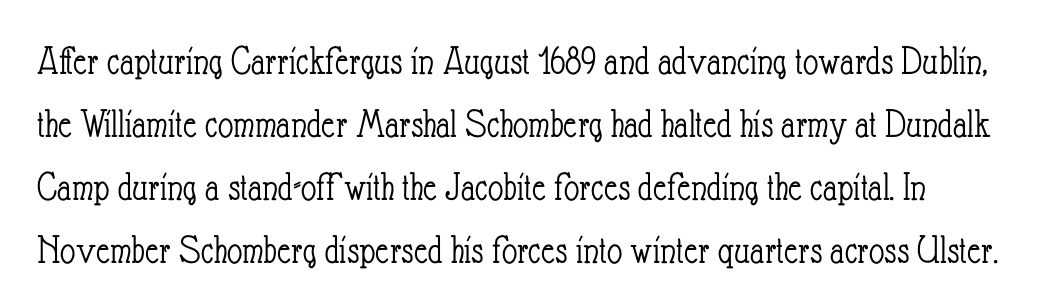
The image shows 42 px light, condensed type, upright; set normal line spacing (1.5x), normal letter spacing, not underlined; low stroke contrast and a small x-height.
